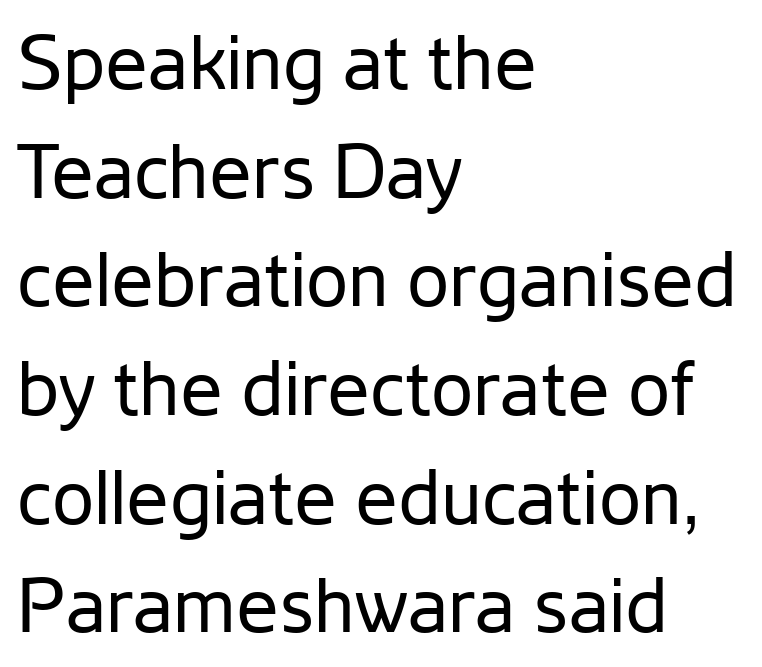
The letters advance in unequal steps, a hallmark of proportional type. Leading matches the norm, producing a regular column. The string is rendered with underlining switched off. Check where the strokes stop: nothing finishes them off — pure sans. Which margin do the lines hug? The left one — the right edge is uneven. Unlike italic type, these characters show no tilt at all.
